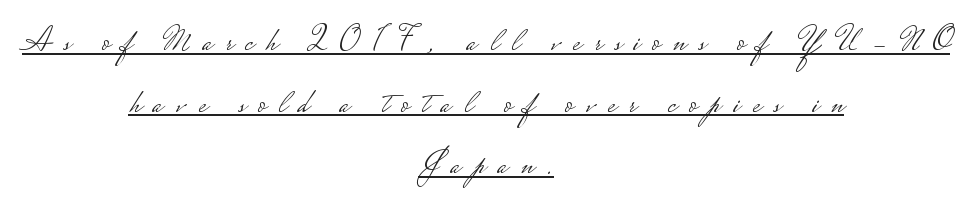
Q: Is the text bold? A: No.
Q: Is the text italic (slanted)? A: Yes.
Q: Is the typeface a serif or a sans-serif typeface? A: Sans-serif.
Q: Is the text underlined? A: Yes.
Q: How is the paragraph aligned? A: Centered.
Q: Is the spacing between letters normal or unusually wide? A: Unusually wide.
Q: Width (condensed, normal, or wide)? A: Wide.
Q: Stroke contrast? A: Low.
Q: Monospaced? A: No.
